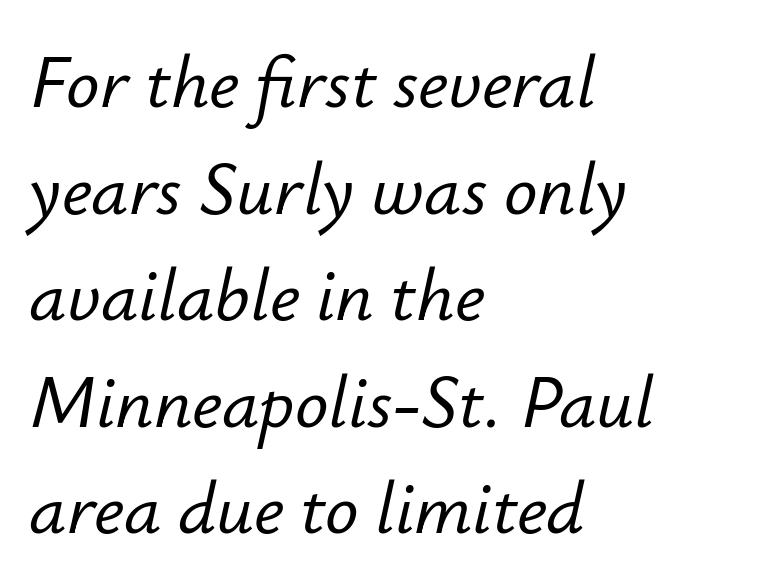
{"italic": "yes", "lean": "right", "slant_degrees": 12, "width": "normal", "stroke_contrast": "low", "x_height": "small", "monospaced": "no", "underline": "no", "align": "left", "line_spacing": "normal", "line_spacing_ratio": 1.44, "letter_spacing": "normal", "letter_spacing_em": 0.0, "glyph_px": 74}
